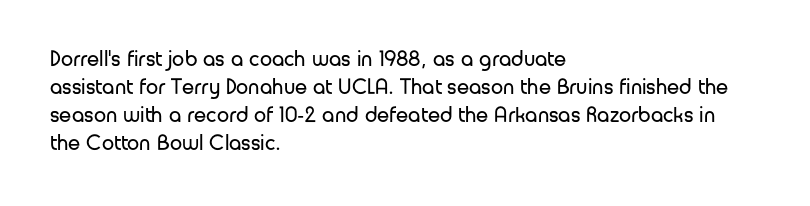
No extra ink here — the face is not bold. Students, observe: this is what conventionally led text looks like. Visually the block forms a straight wall on the left and a jagged coastline on the right. Clear beneath every line of the passage.
